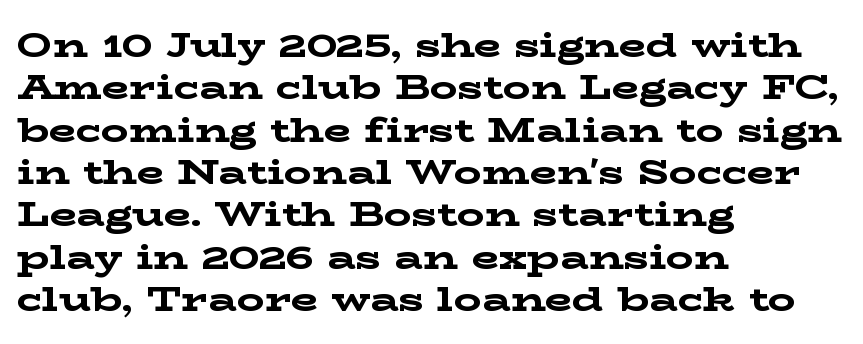
Q: Is the text bold? A: Yes.
Q: Is the text italic (slanted)? A: No, it is upright.
Q: Is the typeface a serif or a sans-serif typeface? A: Serif.
Q: Is the text underlined? A: No.
Q: How is the paragraph aligned? A: Left-aligned.
Q: Is the spacing between letters normal or unusually wide? A: Normal.
Q: Width (condensed, normal, or wide)? A: Wide.
Q: Stroke contrast? A: Low.
Q: x-height? A: Medium.
Q: Monospaced? A: No.
